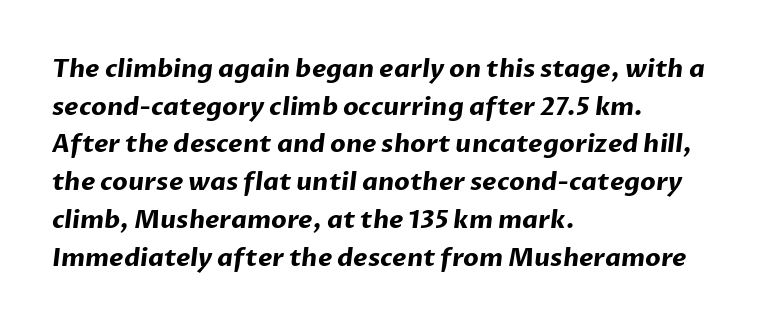
The image shows 25 px bold type; set left-aligned, normal line spacing (1.51x), normal letter spacing, not underlined.
